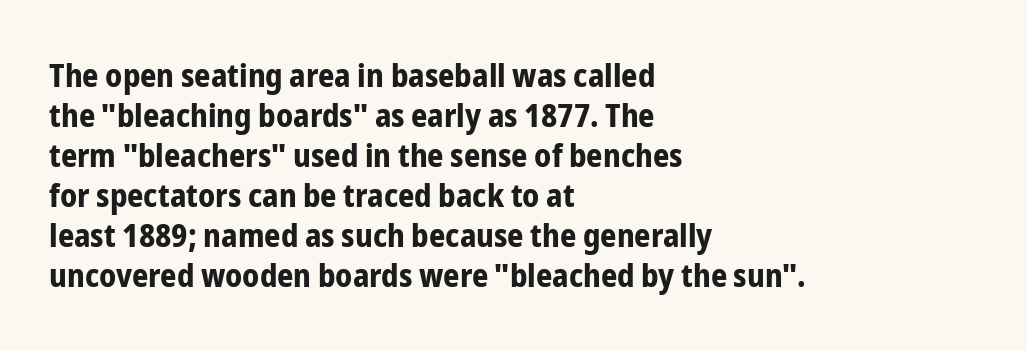
The image shows 32 px bold, condensed sans-serif type, upright; set left-aligned, normal line spacing (1.25x), normal letter spacing, not underlined; low stroke contrast and a medium x-height.
